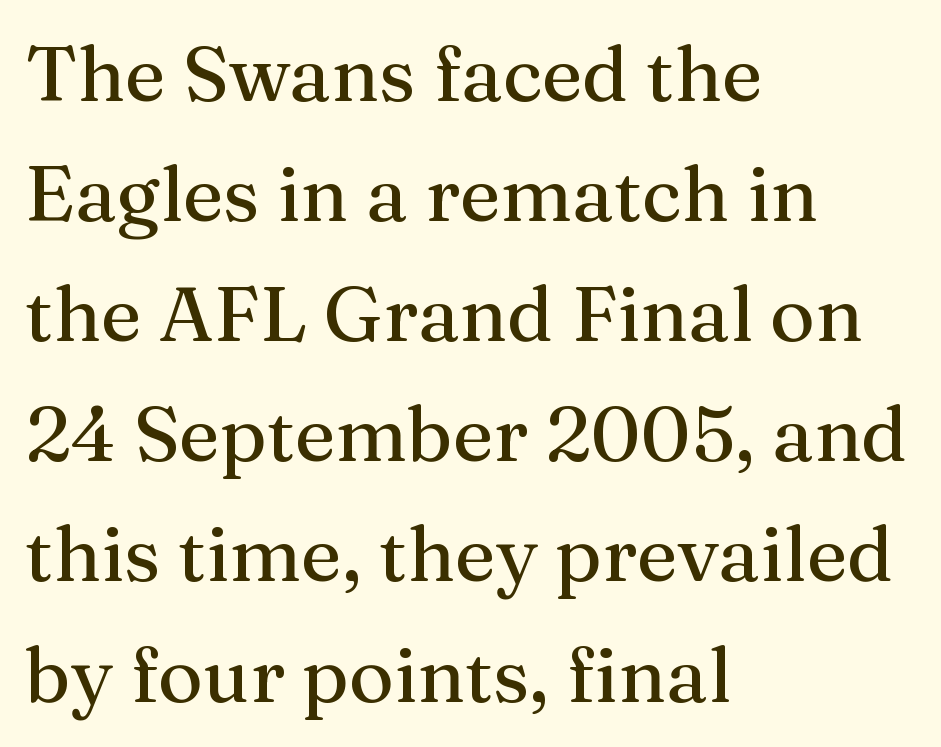
{"serif": "yes", "italic": "no", "width": "normal", "stroke_contrast": "medium", "x_height": "medium", "monospaced": "no", "underline": "no", "align": "left", "line_spacing": "normal", "line_spacing_ratio": 1.56, "letter_spacing": "normal", "letter_spacing_em": 0.0, "glyph_px": 77}
